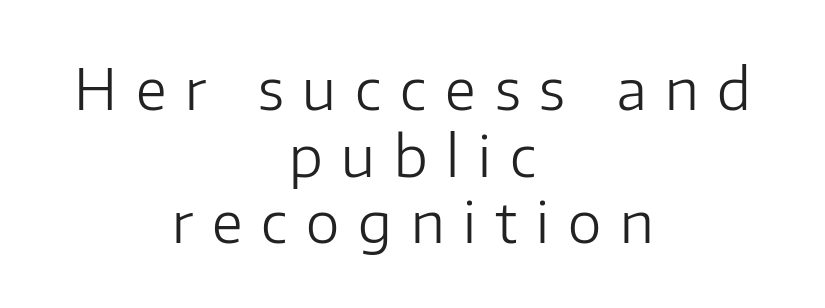
Q: Is the text bold? A: No.
Q: Is the text italic (slanted)? A: No, it is upright.
Q: Is the typeface a serif or a sans-serif typeface? A: Sans-serif.
Q: Is the text underlined? A: No.
Q: How is the paragraph aligned? A: Centered.
Q: Is the spacing between letters normal or unusually wide? A: Unusually wide.
Q: Width (condensed, normal, or wide)? A: Normal.
Q: Stroke contrast? A: Low.
Q: x-height? A: Medium.
Q: Monospaced? A: No.
